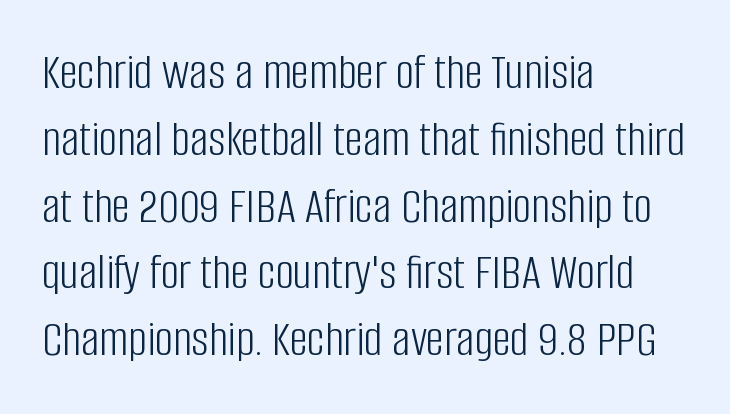
Nothing heavy about these letters — not bold at all. Do the characters align in a grid? No, the font is proportional. Are there feet on the stems? There aren't — it's a sans. The foot of each line stays bare and open.
